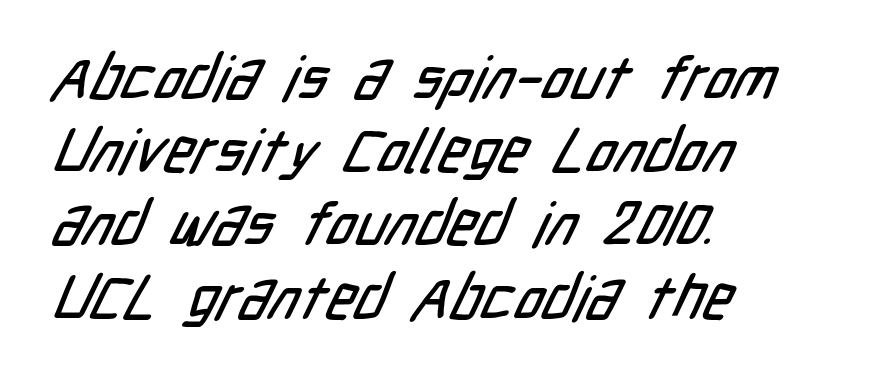
Horizontal alignment here is leftward, the default for most running prose. Letters rest on an invisible, unmarked baseline. Between one letter and the next there's only the usual sliver of space. Character widths vary here, with narrow letters taking less room than wide ones.
